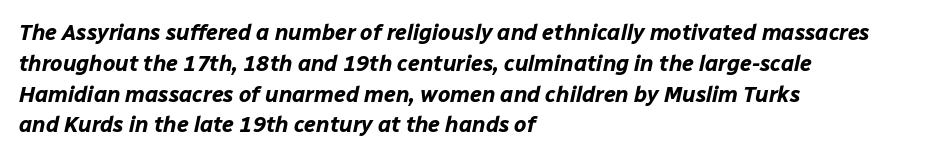
Q: Is the text bold? A: Yes.
Q: Is the text italic (slanted)? A: Yes, it leans right by about 12 degrees.
Q: Is the text underlined? A: No.
Q: How is the paragraph aligned? A: Left-aligned.
Q: Is the spacing between letters normal or unusually wide? A: Normal.
Q: Is the spacing between lines tight, normal or loose? A: Normal.
